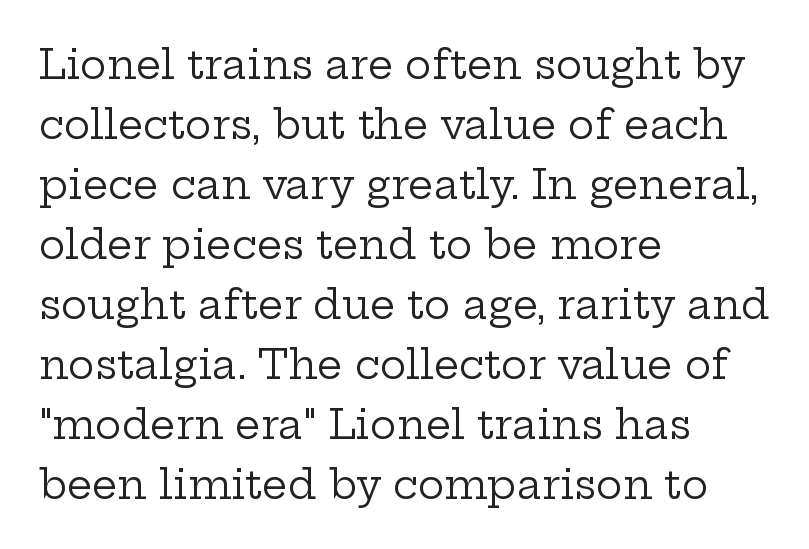
The image shows 40 px regular-weight, wide serif type, upright; set left-aligned, normal line spacing (1.5x), normal letter spacing, not underlined; low stroke contrast and a medium x-height.
